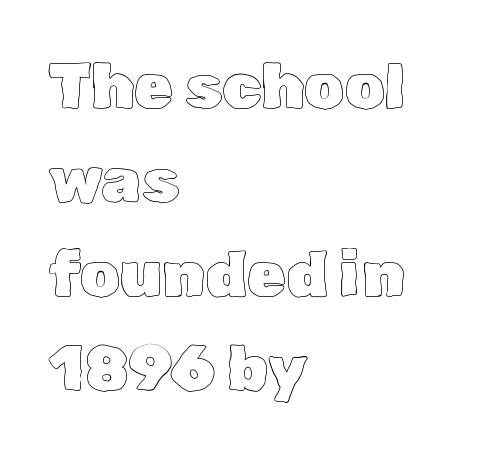
Q: Is the text italic (slanted)? A: No, it is upright.
Q: Is the text underlined? A: No.
Q: How is the paragraph aligned? A: Left-aligned.
Q: Is the spacing between letters normal or unusually wide? A: Normal.
Q: Is the spacing between lines tight, normal or loose? A: Normal.
Q: Width (condensed, normal, or wide)? A: Normal.
Q: x-height? A: Medium.
Q: Monospaced? A: No.
